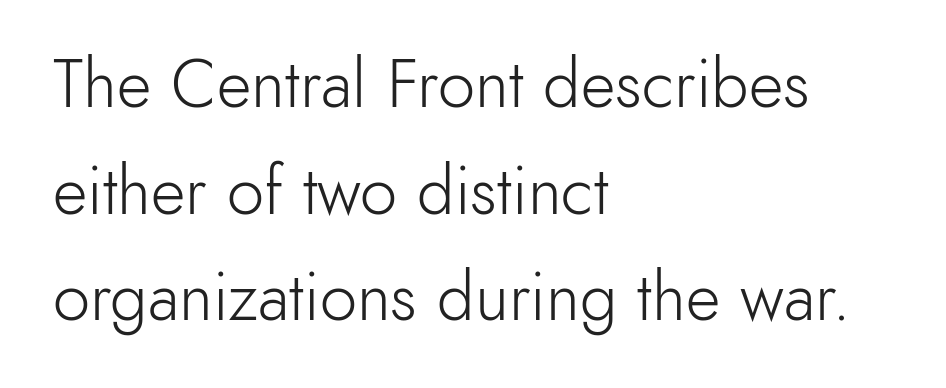
Q: Is the text bold? A: No.
Q: Is the text italic (slanted)? A: No, it is upright.
Q: Is the typeface a serif or a sans-serif typeface? A: Sans-serif.
Q: Is the text underlined? A: No.
Q: How is the paragraph aligned? A: Left-aligned.
Q: Is the spacing between letters normal or unusually wide? A: Normal.
Q: Is the spacing between lines tight, normal or loose? A: Normal.
Q: Width (condensed, normal, or wide)? A: Normal.
Q: x-height? A: Small.
Q: Monospaced? A: No.
